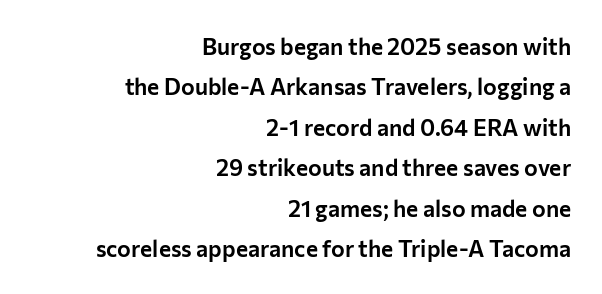
Q: Is the text italic (slanted)? A: No, it is upright.
Q: Is the text underlined? A: No.
Q: How is the paragraph aligned? A: Right-aligned.
Q: Is the spacing between letters normal or unusually wide? A: Normal.
